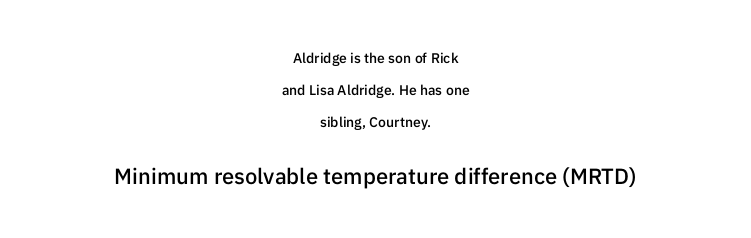
Q: Is the text bold? A: Semi-bold.
Q: Is the text italic (slanted)? A: No, it is upright.
Q: Is the text underlined? A: No.
Q: How is the paragraph aligned? A: Centered.
Q: Is the spacing between letters normal or unusually wide? A: Normal.
Q: Is the spacing between lines tight, normal or loose? A: Loose.
Q: Which block of text is set in a larger size, the first (top) or the second (bottom)? A: The second (bottom) one.
